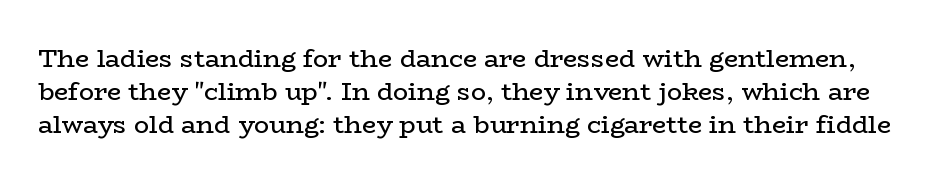
The image shows 25 px text type, upright; set normal line spacing (1.32x), normal letter spacing, not underlined.
